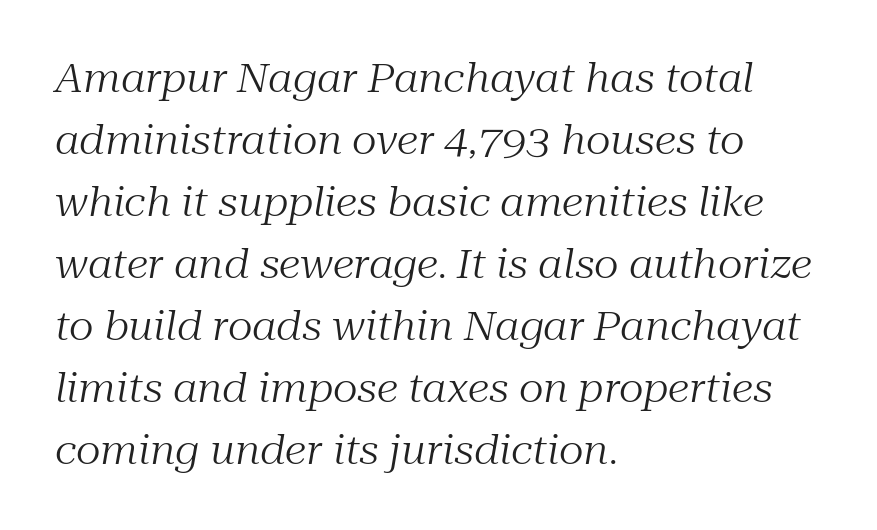
The image shows 39 px regular-weight serif type, italic (leaning right); set left-aligned, normal line spacing (1.59x), normal letter spacing, not underlined; medium stroke contrast and a medium x-height.
